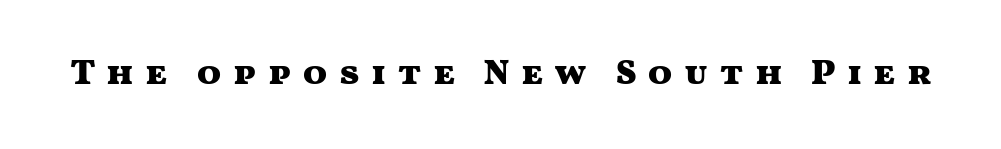
The image shows 36 px heavy, wide sans-serif type, upright; set unusually wide letter spacing (+0.3 em), not underlined; medium stroke contrast and a medium x-height.
